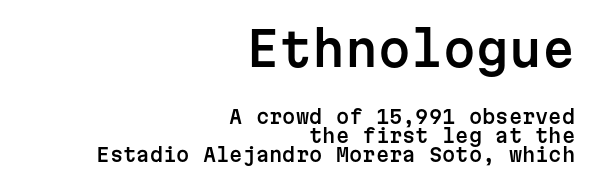
A student would call this right alignment; a typographer would say flush right, rag left. Only glyphs here, with clear space below each row. The letters march in equal steps, a hallmark of fixed-pitch type. If you squint, the top block still reads clearly — it's the larger of the two.
